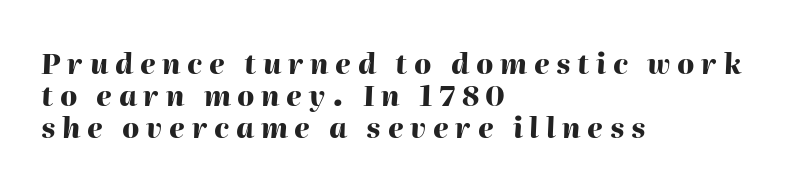
Q: Is the text bold? A: Yes.
Q: Is the text italic (slanted)? A: Yes, it leans right by about 2 degrees.
Q: Is the text underlined? A: No.
Q: How is the paragraph aligned? A: Left-aligned.
Q: Is the spacing between letters normal or unusually wide? A: Unusually wide.
Q: Is the spacing between lines tight, normal or loose? A: Tight.
Q: Width (condensed, normal, or wide)? A: Normal.
Q: Stroke contrast? A: High.
Q: x-height? A: Medium.
Q: Monospaced? A: No.
